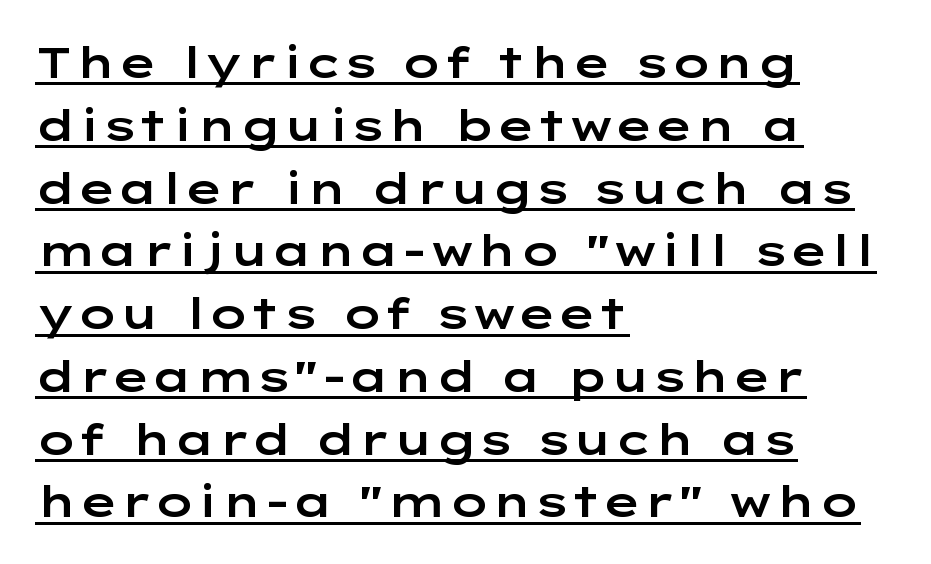
{"serif": "no", "italic": "no", "width": "wide", "stroke_contrast": "low", "x_height": "medium", "monospaced": "no", "underline": "yes", "align": "left", "line_spacing": "normal", "line_spacing_ratio": 1.46, "letter_spacing": "normal", "letter_spacing_em": 0.0, "glyph_px": 43}
